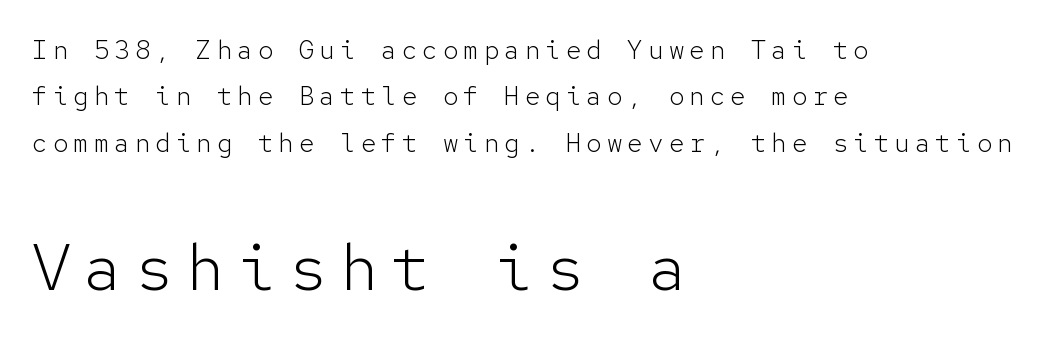
{"serif": "no", "italic": "no", "bold": "no", "weight": "light", "width": "normal", "stroke_contrast": "low", "x_height": "medium", "monospaced": "yes", "underline": "no", "align": "left", "line_spacing_ratio": 1.78, "larger_block": "second", "size_ratio": 2.5, "glyph_px": 65}
